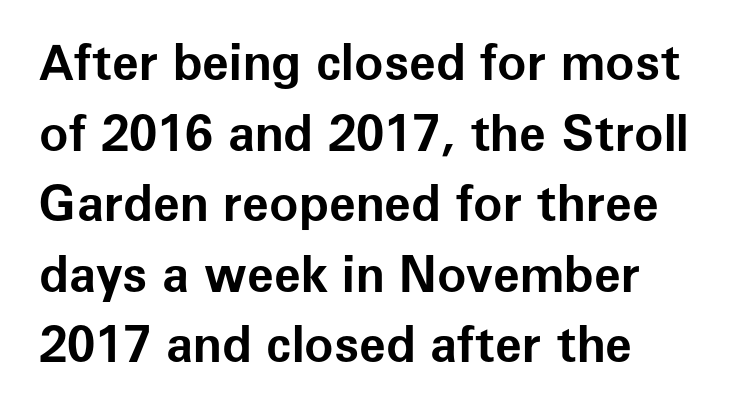
Set as a true bold cut, around the 700 mark. Serifs: no, the terminals of the letterforms are clean. Just letters on the line, the space beneath them empty. Quick note: interline space is typical. A student would call this left alignment; a typographer would say flush left, rag right. This sample uses plain, unmodified letter spacing.
